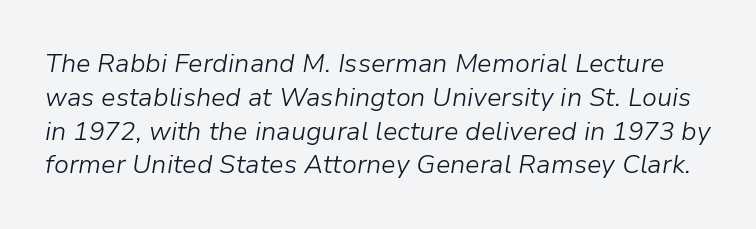
Q: Is the text bold? A: No.
Q: Is the text italic (slanted)? A: Yes, it leans right by about 9 degrees.
Q: Is the text underlined? A: No.
Q: Is the spacing between letters normal or unusually wide? A: Normal.
Q: Is the spacing between lines tight, normal or loose? A: Normal.
